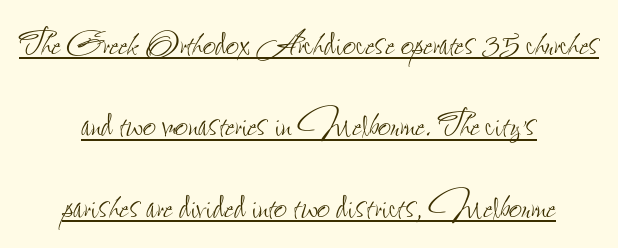
A quiet, ordinary-to-light weight characterises the typeface. The tracking reads as untouched default to a designer's eye. Proportional: the letters do not fall into vertical columns. Decoration check: the copy is underlined.
